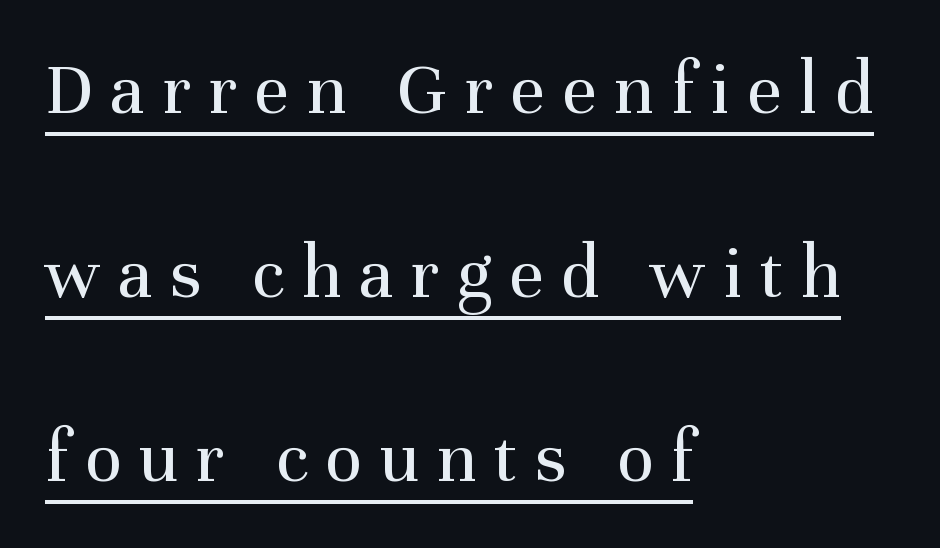
{"serif": "yes", "italic": "no", "bold": "no", "weight": "regular", "width": "normal", "stroke_contrast": "medium", "x_height": "medium", "monospaced": "no", "underline": "yes", "align": "left", "line_spacing": "loose", "line_spacing_ratio": 2.39, "letter_spacing": "wide", "letter_spacing_em": 0.22, "glyph_px": 77}
